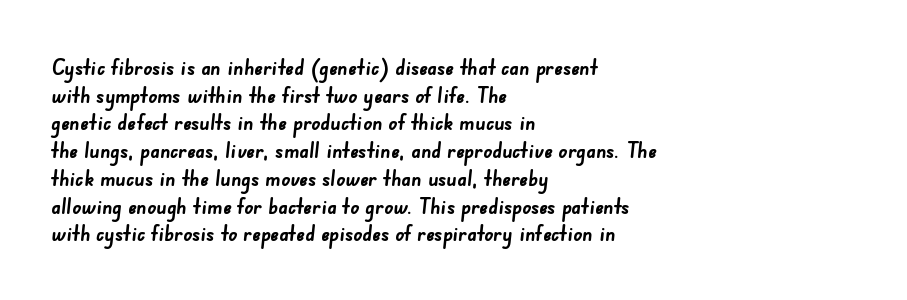
The foot of each line stays bare and open. The passage shown has conventional tracking throughout. Line spacing here is normal. A student would call this left alignment; a typographer would say flush left, rag right.
